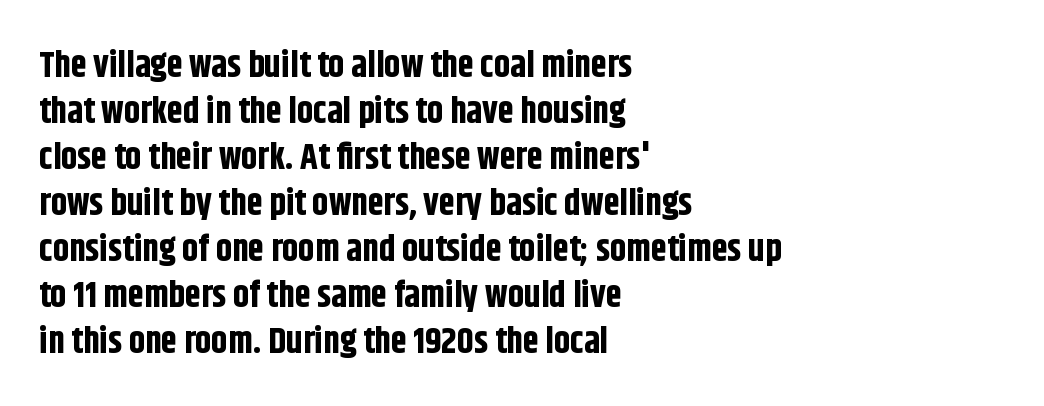
The text block is weighted toward the left margin, trailing off unevenly rightward. The letters sit at their default tracking, neither squeezed nor spread. Any mark beneath the type? The region is blank. The font is running at its bold setting. Nope, no serifs anywhere on these letters.
